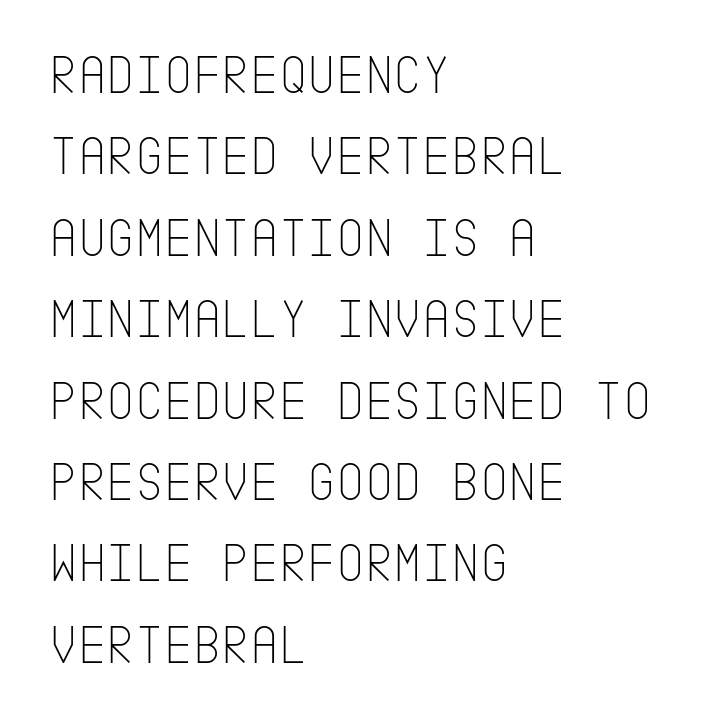
A quiet, ordinary-to-light weight characterises the typeface. Beneath every word, the page is bare. The text was rendered using a sans face with plain stroke endings. The space between consecutive lines is moderate. Italic? Not at all — the glyphs are vertical.
